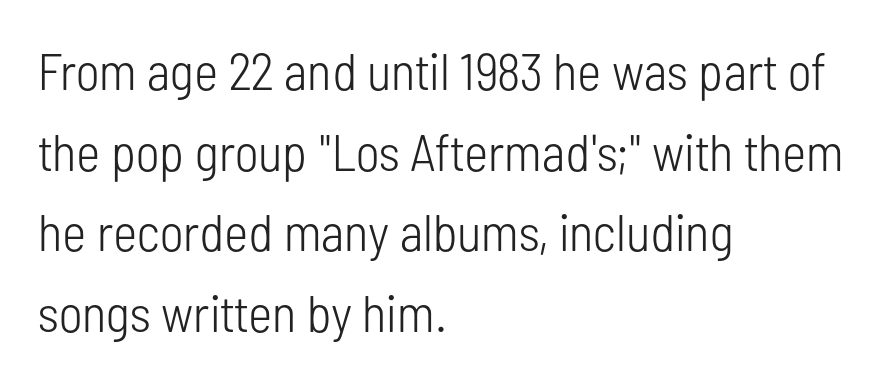
The image shows 52 px light, condensed sans-serif type, upright; set left-aligned, normal line spacing (1.55x), normal letter spacing, not underlined; low stroke contrast and a medium x-height.
